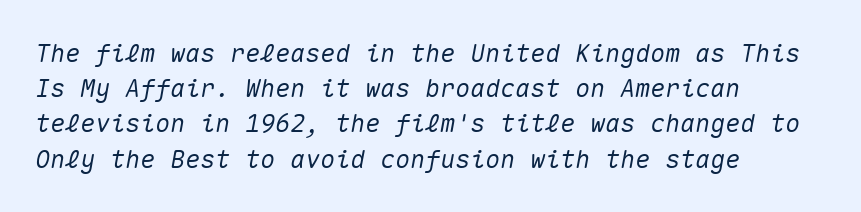
The image shows 25 px text type, italic (leaning right); set left-aligned, normal line spacing (1.41x), normal letter spacing, not underlined.
